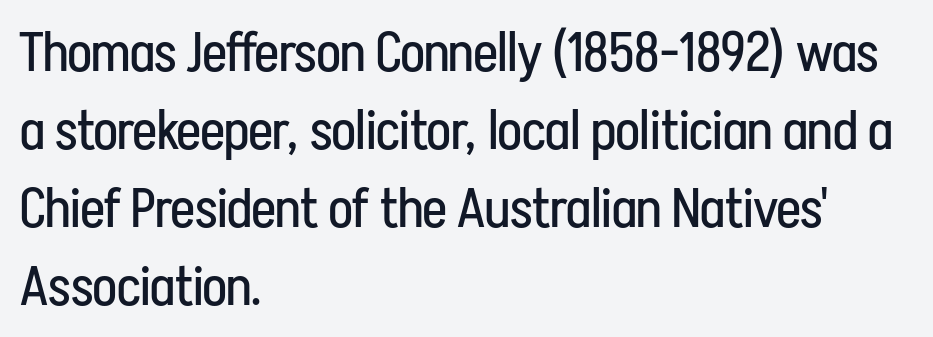
{"serif": "no", "italic": "no", "bold": "no", "weight": "regular", "width": "condensed", "stroke_contrast": "low", "x_height": "medium", "monospaced": "no", "underline": "no", "align": "left", "line_spacing": "normal", "line_spacing_ratio": 1.39, "letter_spacing": "normal", "letter_spacing_em": 0.0, "glyph_px": 56}
